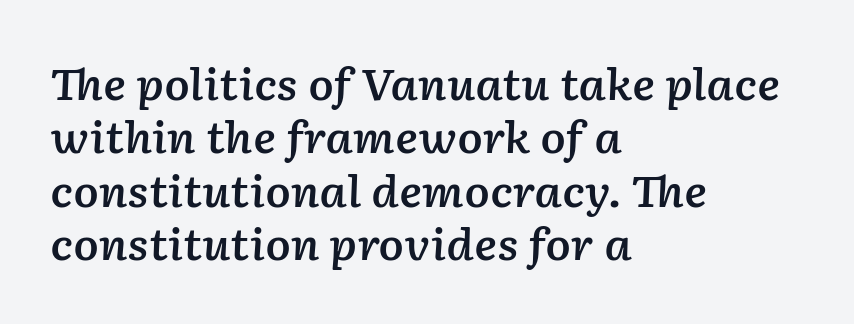
{"italic": "yes", "lean": "right", "slant_degrees": 2, "bold": "semi", "weight": "semibold", "width": "normal", "stroke_contrast": "low", "x_height": "medium", "monospaced": "no", "underline": "no", "align": "left", "line_spacing": "normal", "line_spacing_ratio": 1.27, "letter_spacing": "normal", "letter_spacing_em": 0.0, "glyph_px": 42}
